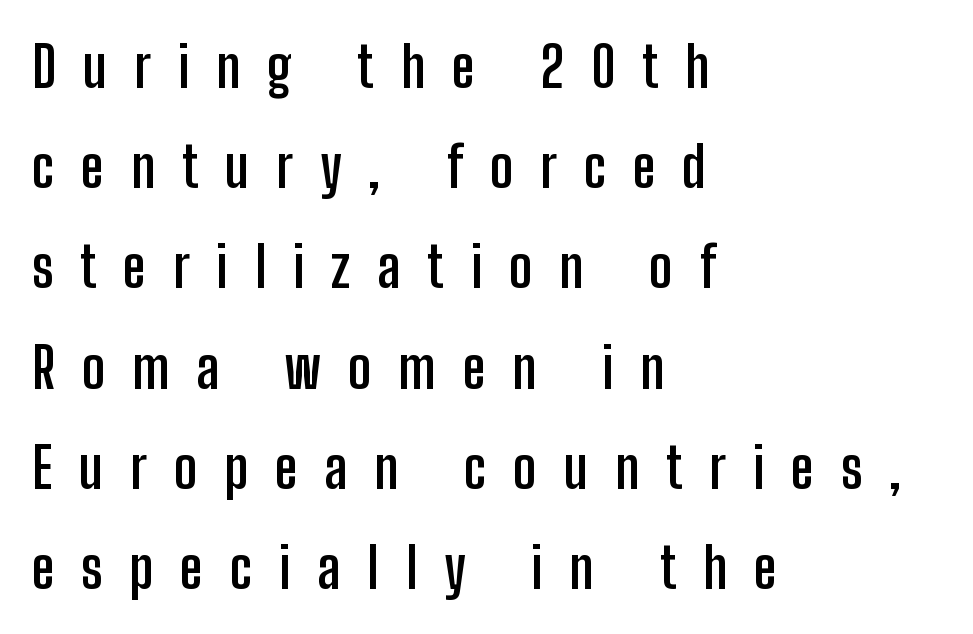
When letters stand straight like this, we call the style roman or upright. The rendering uses natural spacing where letterforms have individual widths. Leftover space on each line is placed entirely after the last word. Honestly, there is no underline to notice here at all.
